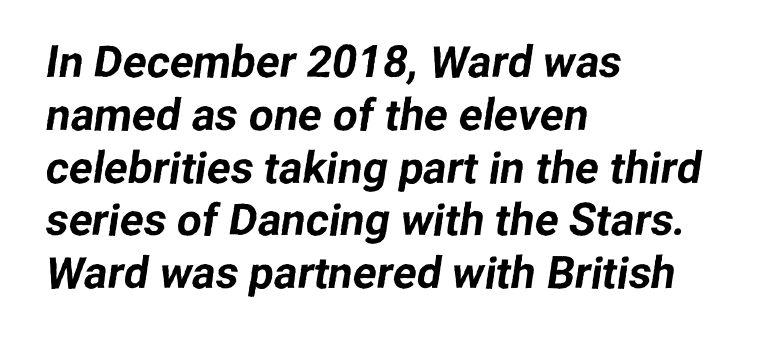
Q: Is the typeface a serif or a sans-serif typeface? A: Sans-serif.
Q: Is the text underlined? A: No.
Q: How is the paragraph aligned? A: Left-aligned.
Q: Is the spacing between letters normal or unusually wide? A: Normal.
Q: Width (condensed, normal, or wide)? A: Normal.
Q: Stroke contrast? A: Low.
Q: x-height? A: Medium.
Q: Monospaced? A: No.
